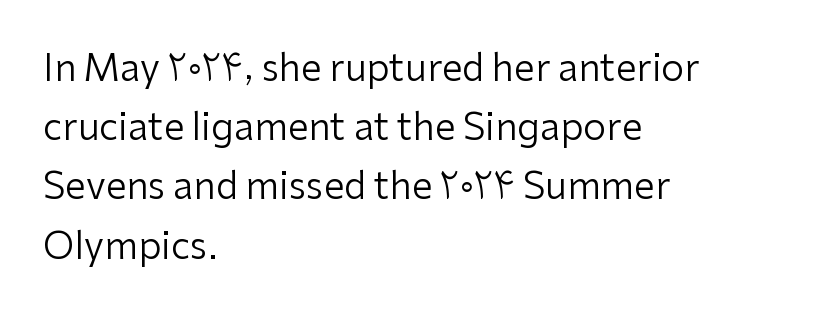
The image shows 37 px regular-weight sans-serif type, upright; set left-aligned, normal line spacing (1.6x), normal letter spacing, not underlined; low stroke contrast and a medium x-height.
